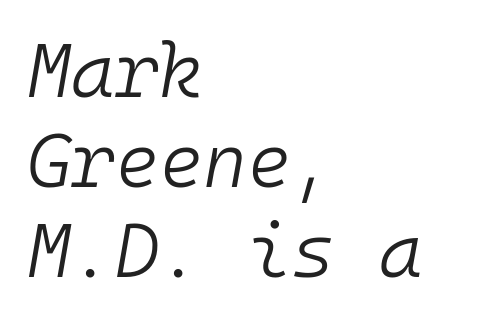
Q: Is the text bold? A: No.
Q: Is the text italic (slanted)? A: Yes, it leans right by about 10 degrees.
Q: Is the text underlined? A: No.
Q: How is the paragraph aligned? A: Left-aligned.
Q: Is the spacing between letters normal or unusually wide? A: Normal.
Q: Width (condensed, normal, or wide)? A: Normal.
Q: Stroke contrast? A: Low.
Q: x-height? A: Medium.
Q: Monospaced? A: Yes.
